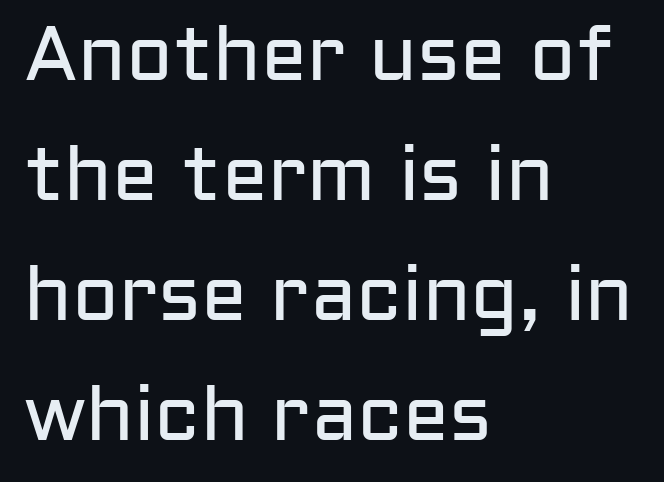
The passage shown is typed in a proportional face where columns would drift. No letter is thick-stroked: the sample isn't bold. I'd call this a sans setting — the letters go barefoot. This sample is left-justified, so line endings fall wherever the words run out. Here the glyphs are tracked normally, forming tight word shapes. It's the straight-up-and-down kind of type.
